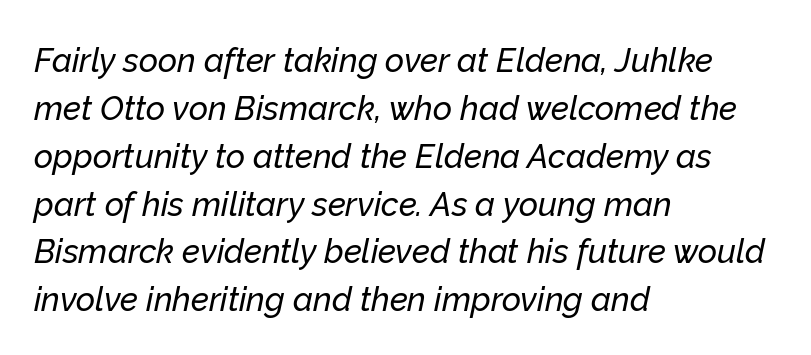
Q: Is the text italic (slanted)? A: Yes, it leans right by about 12 degrees.
Q: Is the text underlined? A: No.
Q: How is the paragraph aligned? A: Left-aligned.
Q: Is the spacing between letters normal or unusually wide? A: Normal.
Q: Is the spacing between lines tight, normal or loose? A: Normal.
Q: Width (condensed, normal, or wide)? A: Normal.
Q: Stroke contrast? A: Low.
Q: x-height? A: Medium.
Q: Monospaced? A: No.
